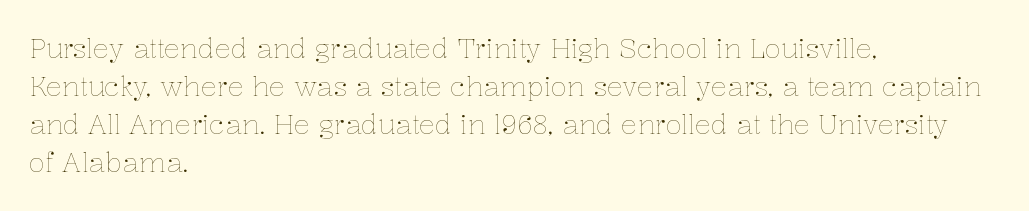
{"italic": "no", "bold": "no", "underline": "no", "align": "left", "line_spacing": "normal", "line_spacing_ratio": 1.41, "letter_spacing": "normal", "letter_spacing_em": 0.0, "glyph_px": 27}
